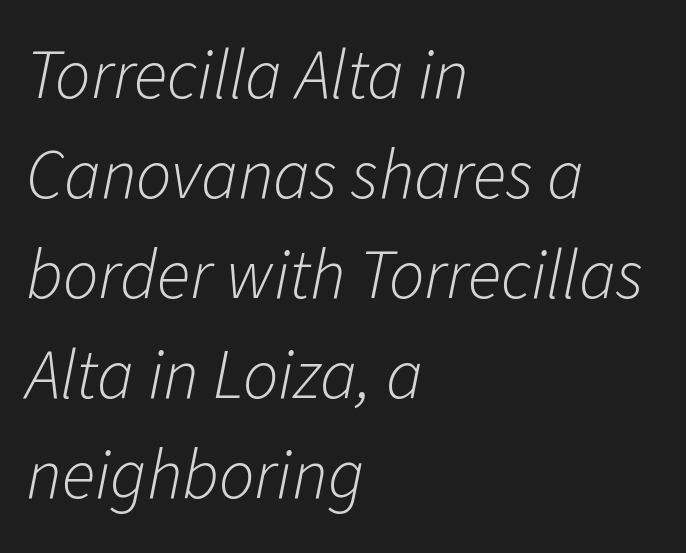
Q: Is the text bold? A: No.
Q: Is the text italic (slanted)? A: Yes, it leans right by about 11 degrees.
Q: Is the text underlined? A: No.
Q: How is the paragraph aligned? A: Left-aligned.
Q: Is the spacing between letters normal or unusually wide? A: Normal.
Q: Is the spacing between lines tight, normal or loose? A: Normal.
Q: Width (condensed, normal, or wide)? A: Normal.
Q: Stroke contrast? A: Low.
Q: x-height? A: Medium.
Q: Monospaced? A: No.
